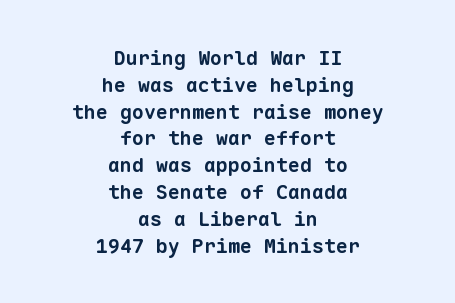
Q: Is the text bold? A: Yes.
Q: Is the text underlined? A: No.
Q: How is the paragraph aligned? A: Centered.
Q: Is the spacing between letters normal or unusually wide? A: Normal.
Q: Is the spacing between lines tight, normal or loose? A: Normal.
